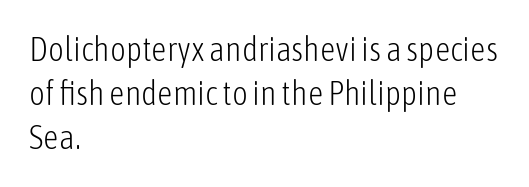
Inter-character spacing is left at the font's built-in metrics. Unlike a traditional serif, this face leaves its strokes unadorned. Is there any slant? The stems are plumb. Stroke thickness stays within the range of a standard reading face or lighter.
